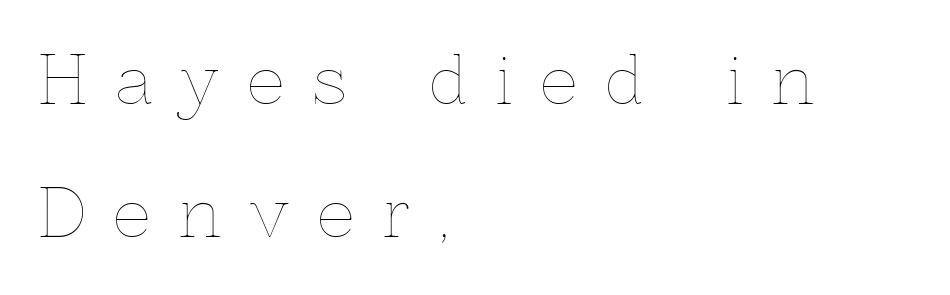
{"italic": "no", "bold": "no", "weight": "thin", "width": "normal", "x_height": "medium", "monospaced": "no", "underline": "no", "align": "left", "line_spacing": "loose", "line_spacing_ratio": 2.05, "letter_spacing": "wide", "letter_spacing_em": 0.45, "glyph_px": 65}
